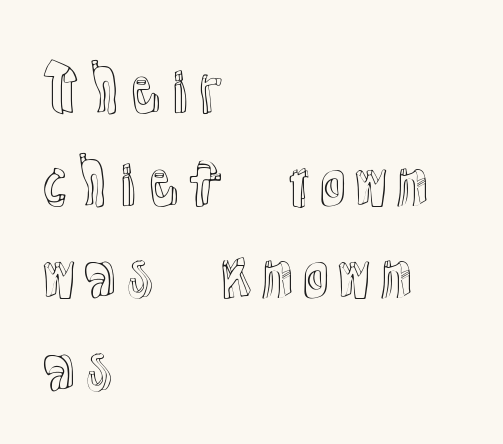
The image shows 59 px text type, upright; set left-aligned, normal line spacing (1.57x), normal letter spacing, not underlined; a medium x-height.
